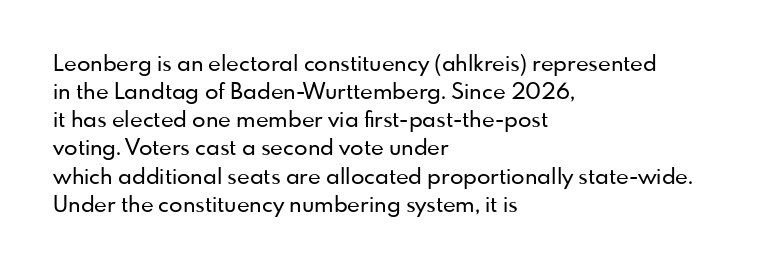
Q: Is the text italic (slanted)? A: No, it is upright.
Q: Is the text underlined? A: No.
Q: How is the paragraph aligned? A: Left-aligned.
Q: Is the spacing between letters normal or unusually wide? A: Normal.
Q: Is the spacing between lines tight, normal or loose? A: Normal.
